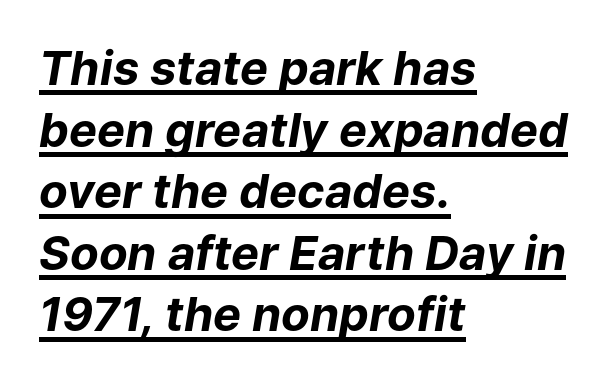
Is this a fixed-width face? No — the glyphs have proportional, varying widths. The lettering is marked with a stroke running underneath it. The rendering anchors every line to the left-hand side. Compared with typical paragraphs, the rows here are spaced about the same. Short note: letters normally spaced.
